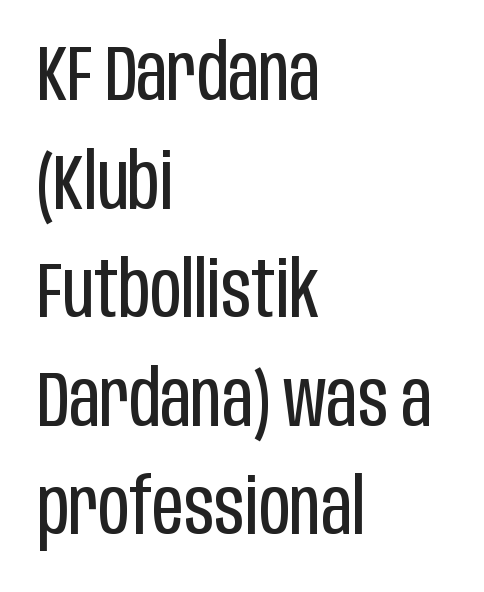
The image shows 77 px regular-weight, condensed sans-serif type, upright; set left-aligned, normal line spacing (1.41x), normal letter spacing, not underlined; low stroke contrast and a large x-height.
